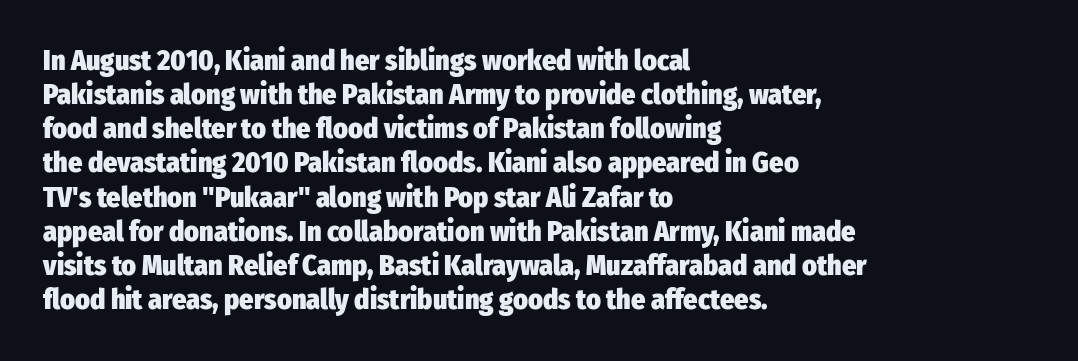
Q: Is the text bold? A: Yes.
Q: Is the text italic (slanted)? A: No, it is upright.
Q: Is the typeface a serif or a sans-serif typeface? A: Sans-serif.
Q: Is the text underlined? A: No.
Q: How is the paragraph aligned? A: Left-aligned.
Q: Is the spacing between letters normal or unusually wide? A: Normal.
Q: Width (condensed, normal, or wide)? A: Condensed.
Q: Stroke contrast? A: Low.
Q: x-height? A: Medium.
Q: Monospaced? A: No.
